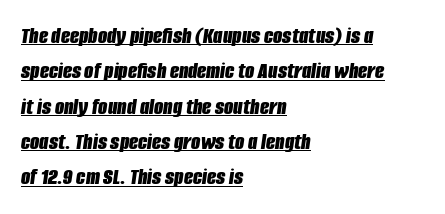
Baseline-to-baseline distance is the conventional proportion of letter height. This is underlined copy, the kind a proofreader might mark for attention. The rendering uses a bold face; every stroke is thick and dark. These lines stack with their left ends in a neat column. Glyph-to-glyph distance matches everyday printed text. Italic: yes, the glyphs are oblique.
